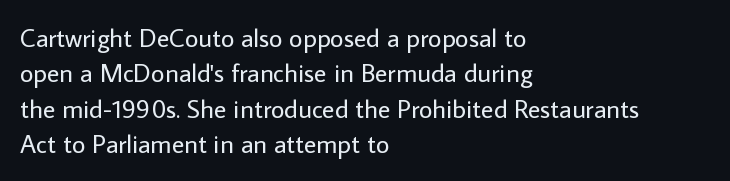
Vertically, the passage feels balanced, rows spaced as you'd expect. No italicization has been applied; the sample stays upright. A bare baseline throughout the passage. Think standard paragraph weight, or any step lighter than that.
